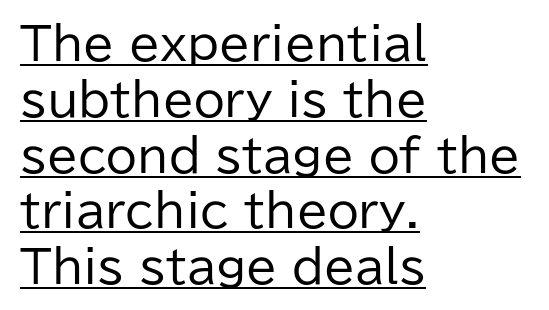
Q: Is the text bold? A: No.
Q: Is the text italic (slanted)? A: No, it is upright.
Q: Is the typeface a serif or a sans-serif typeface? A: Sans-serif.
Q: Is the text underlined? A: Yes.
Q: How is the paragraph aligned? A: Left-aligned.
Q: Is the spacing between letters normal or unusually wide? A: Normal.
Q: Width (condensed, normal, or wide)? A: Normal.
Q: Stroke contrast? A: Low.
Q: x-height? A: Medium.
Q: Monospaced? A: No.
